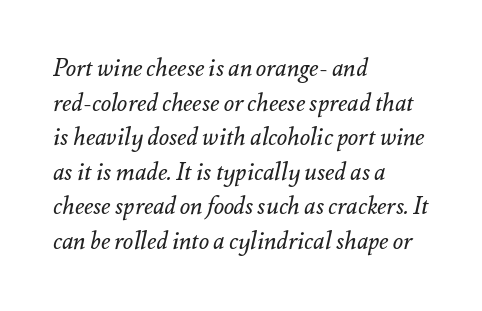
The image shows 24 px text type, italic (leaning right); set left-aligned, normal line spacing (1.44x), normal letter spacing, not underlined.
